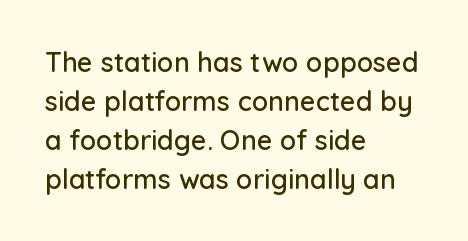
The image shows 27 px text type, upright; set left-aligned, normal line spacing (1.44x), normal letter spacing, not underlined.
